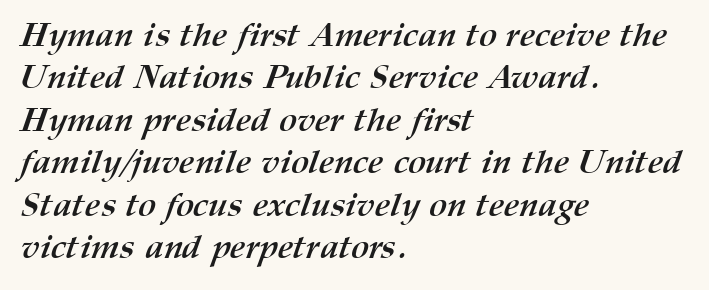
Q: Is the text bold? A: Yes.
Q: Is the text underlined? A: No.
Q: How is the paragraph aligned? A: Left-aligned.
Q: Is the spacing between letters normal or unusually wide? A: Normal.
Q: Is the spacing between lines tight, normal or loose? A: Normal.
Q: Width (condensed, normal, or wide)? A: Normal.
Q: Stroke contrast? A: Medium.
Q: x-height? A: Medium.
Q: Monospaced? A: No.
